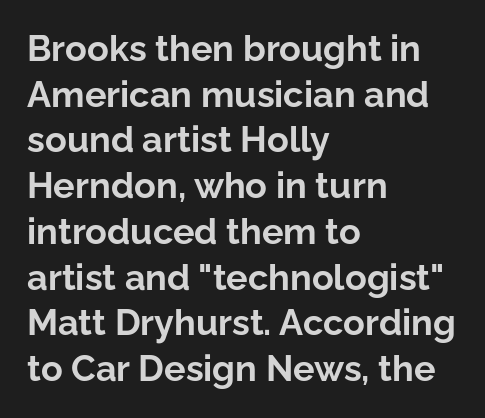
Q: Is the text bold? A: Yes.
Q: Is the text italic (slanted)? A: No, it is upright.
Q: Is the typeface a serif or a sans-serif typeface? A: Sans-serif.
Q: Is the text underlined? A: No.
Q: How is the paragraph aligned? A: Left-aligned.
Q: Is the spacing between letters normal or unusually wide? A: Normal.
Q: Is the spacing between lines tight, normal or loose? A: Normal.
Q: Width (condensed, normal, or wide)? A: Normal.
Q: Stroke contrast? A: Low.
Q: x-height? A: Medium.
Q: Monospaced? A: No.
